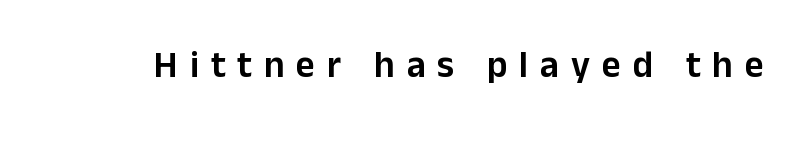
The image shows 37 px sans-serif type, upright; set unusually wide letter spacing (+0.32 em), not underlined; low stroke contrast and a medium x-height.
